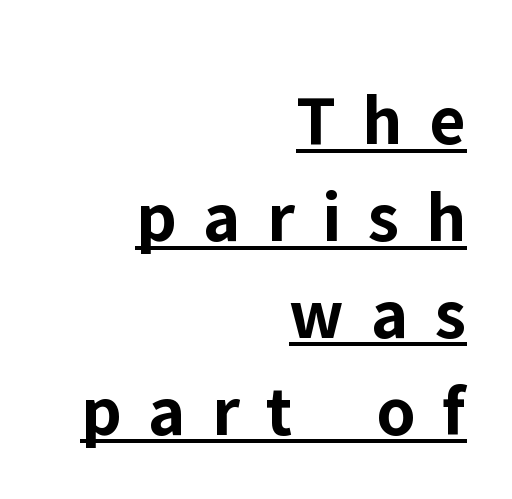
Q: Is the text bold? A: Yes.
Q: Is the text italic (slanted)? A: No, it is upright.
Q: Is the typeface a serif or a sans-serif typeface? A: Sans-serif.
Q: Is the text underlined? A: Yes.
Q: How is the paragraph aligned? A: Right-aligned.
Q: Is the spacing between letters normal or unusually wide? A: Unusually wide.
Q: Is the spacing between lines tight, normal or loose? A: Normal.
Q: Width (condensed, normal, or wide)? A: Normal.
Q: Stroke contrast? A: Low.
Q: x-height? A: Medium.
Q: Monospaced? A: No.
